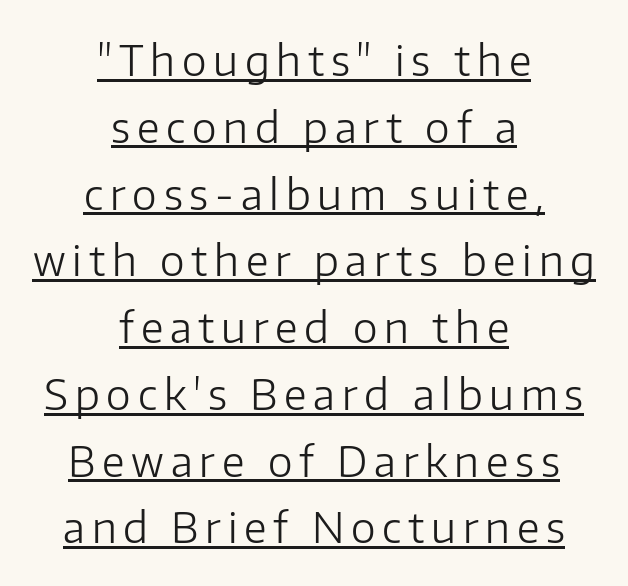
Ascenders rise straight up at ninety degrees. Baseline-to-baseline distance is the conventional proportion of letter height. Weight: not bold — regular or lighter. The paragraph shown floats in the horizontal middle. Here the designer chose a conventional face with non-uniform glyph widths. The face used here appears with an underline applied.
